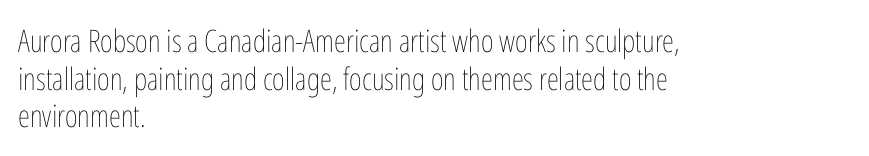
{"italic": "no", "bold": "no", "weight": "thin", "width": "condensed", "stroke_contrast": "low", "x_height": "medium", "monospaced": "no", "underline": "no", "align": "left", "line_spacing_ratio": 1.21, "letter_spacing": "normal", "letter_spacing_em": 0.0, "glyph_px": 31}
